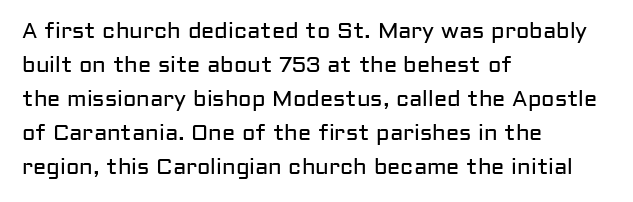
Caption: multi-line text, flush left, ragged right. Rendered with straight, roman letterforms. Beneath every word, the page is bare. Weight: not bold — regular or lighter. Nobody touched the tracking dial on this one. Vertically, the passage feels balanced, rows spaced as you'd expect.
